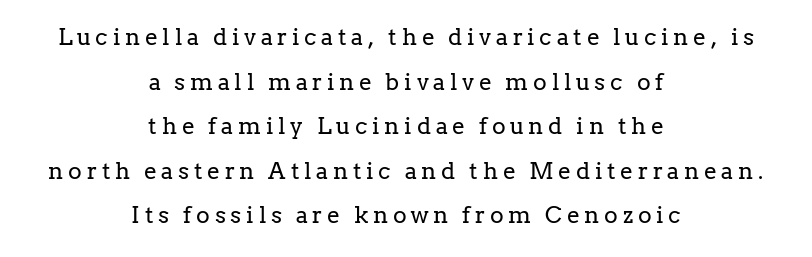
{"italic": "no", "bold": "no", "underline": "no", "align": "center", "line_spacing": "loose", "line_spacing_ratio": 1.94, "letter_spacing": "wide", "letter_spacing_em": 0.21, "glyph_px": 23}
